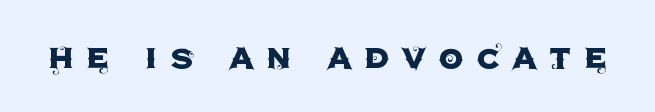
Q: Is the text italic (slanted)? A: No, it is upright.
Q: Is the typeface a serif or a sans-serif typeface? A: Sans-serif.
Q: Is the text underlined? A: No.
Q: Is the spacing between letters normal or unusually wide? A: Unusually wide.
Q: Width (condensed, normal, or wide)? A: Normal.
Q: x-height? A: Large.
Q: Monospaced? A: No.
